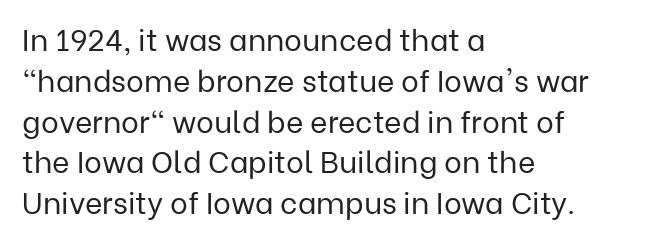
The image shows 30 px regular-weight sans-serif type, upright; set left-aligned, normal line spacing (1.36x), normal letter spacing, not underlined; low stroke contrast and a medium x-height.
